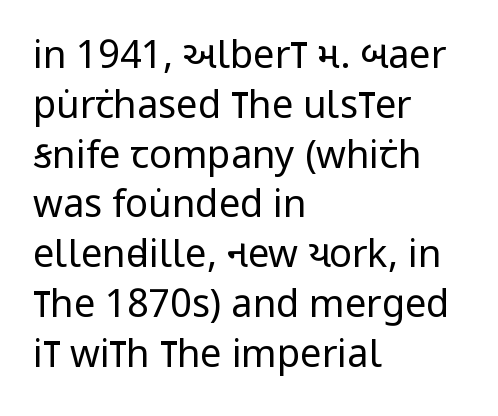
The typesetting does not lean heavy: it is not bold. Summary of vertical rhythm: regular, with standard interline spacing. The letters stand straight up with perfectly vertical stems. The horizontal fit of the characters is conventional and even. Serifs: no, the terminals of the letterforms are clean. The paragraph has a hard left edge and a soft right edge.
